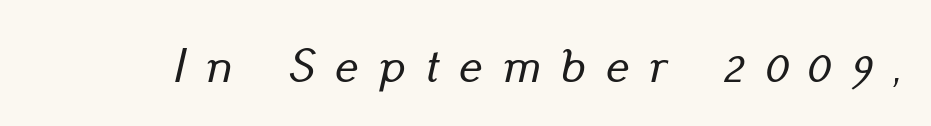
The image shows 48 px text type, italic (leaning right); set unusually wide letter spacing (+0.43 em), not underlined; low stroke contrast and a small x-height.
